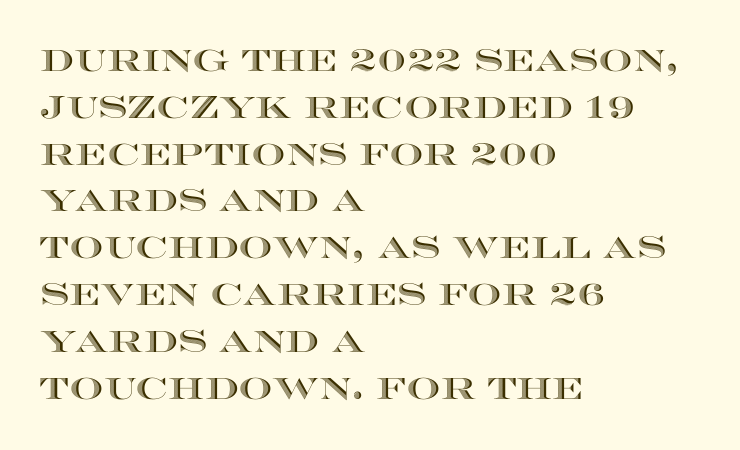
Q: Is the text italic (slanted)? A: No, it is upright.
Q: Is the text underlined? A: No.
Q: How is the paragraph aligned? A: Left-aligned.
Q: Is the spacing between letters normal or unusually wide? A: Normal.
Q: Is the spacing between lines tight, normal or loose? A: Normal.
Q: Width (condensed, normal, or wide)? A: Wide.
Q: x-height? A: Large.
Q: Monospaced? A: No.
